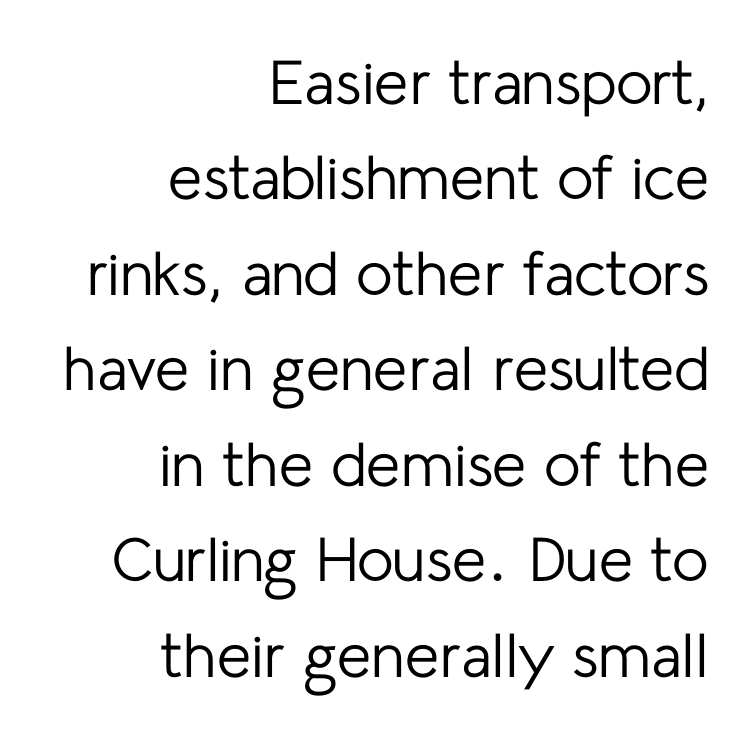
{"serif": "no", "italic": "no", "bold": "no", "weight": "regular", "width": "normal", "stroke_contrast": "low", "x_height": "medium", "monospaced": "no", "underline": "no", "align": "right", "line_spacing": "normal", "line_spacing_ratio": 1.54, "letter_spacing": "normal", "letter_spacing_em": 0.0, "glyph_px": 62}
